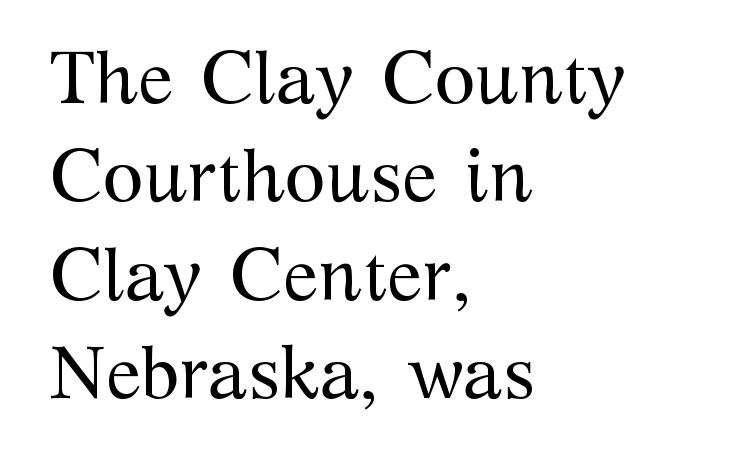
The image shows 74 px regular-weight serif type, upright; set left-aligned, normal line spacing (1.33x), normal letter spacing, not underlined; medium stroke contrast and a medium x-height.
